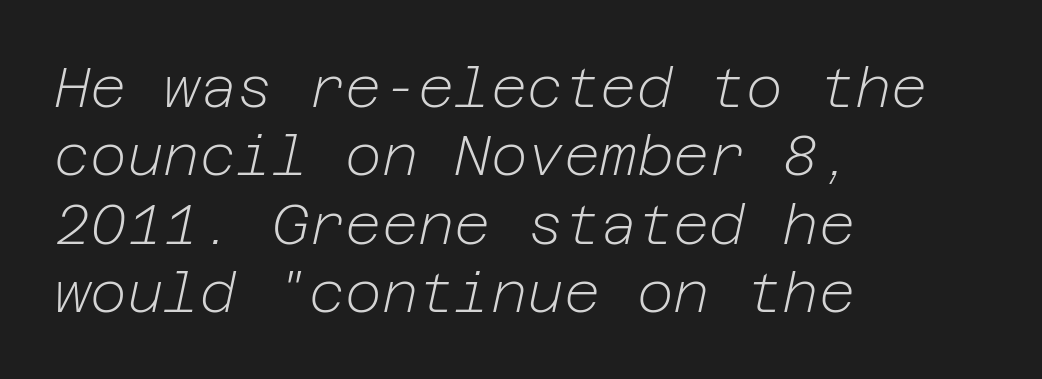
Q: Is the text bold? A: No.
Q: Is the text italic (slanted)? A: Yes, it leans right by about 12 degrees.
Q: Is the text underlined? A: No.
Q: How is the paragraph aligned? A: Left-aligned.
Q: Is the spacing between letters normal or unusually wide? A: Normal.
Q: Width (condensed, normal, or wide)? A: Normal.
Q: Stroke contrast? A: Low.
Q: x-height? A: Medium.
